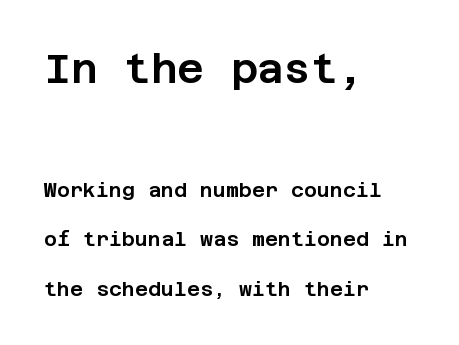
Q: Is the text italic (slanted)? A: No, it is upright.
Q: Is the typeface a serif or a sans-serif typeface? A: Sans-serif.
Q: Is the text underlined? A: No.
Q: How is the paragraph aligned? A: Left-aligned.
Q: Is the spacing between letters normal or unusually wide? A: Normal.
Q: Is the spacing between lines tight, normal or loose? A: Loose.
Q: Which block of text is set in a larger size, the first (top) or the second (bottom)? A: The first (top) one.
Q: Width (condensed, normal, or wide)? A: Normal.
Q: Stroke contrast? A: Low.
Q: x-height? A: Large.
